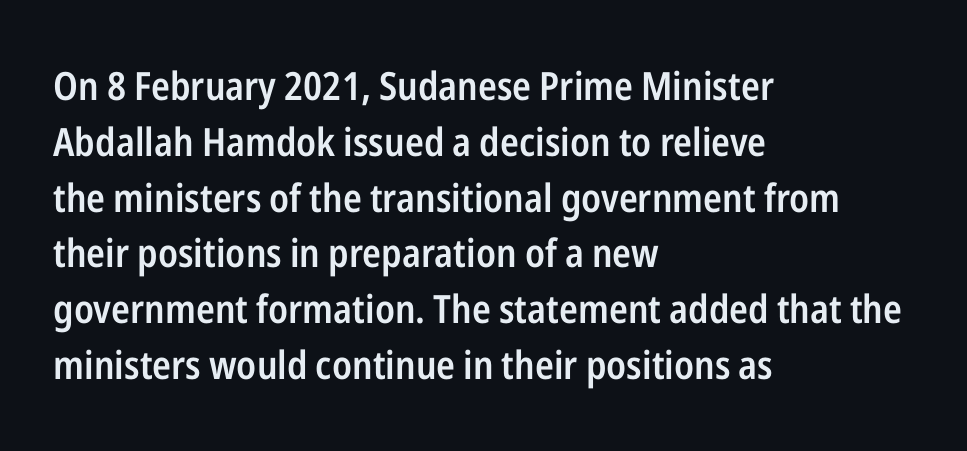
The image shows 39 px semibold, condensed sans-serif type, upright; set left-aligned, normal line spacing (1.43x), normal letter spacing, not underlined; low stroke contrast and a medium x-height.
